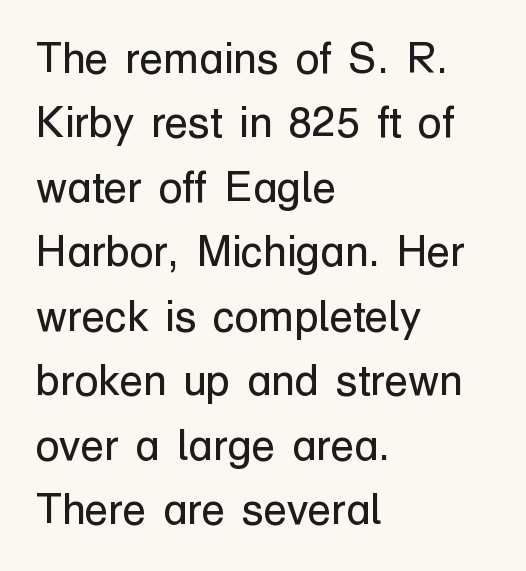
The image shows 43 px regular-weight sans-serif type, upright; set left-aligned, normal line spacing (1.5x), normal letter spacing, not underlined; low stroke contrast and a medium x-height.
